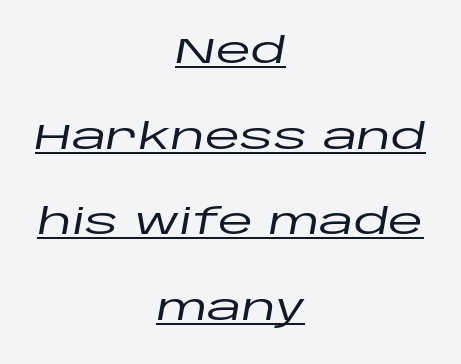
Q: Is the text italic (slanted)? A: Yes, it leans right by about 10 degrees.
Q: Is the text underlined? A: Yes.
Q: How is the paragraph aligned? A: Centered.
Q: Is the spacing between letters normal or unusually wide? A: Normal.
Q: Is the spacing between lines tight, normal or loose? A: Loose.
Q: Width (condensed, normal, or wide)? A: Wide.
Q: Stroke contrast? A: Low.
Q: x-height? A: Large.
Q: Monospaced? A: No.
